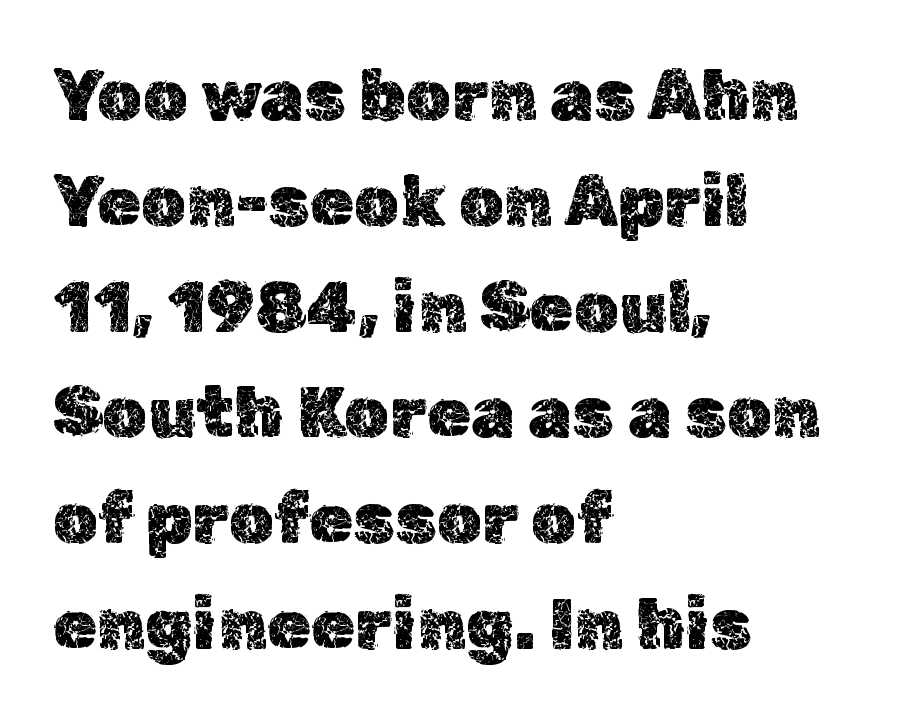
The image shows 71 px text type, upright; set left-aligned, normal line spacing (1.49x), normal letter spacing, not underlined; a medium x-height.
